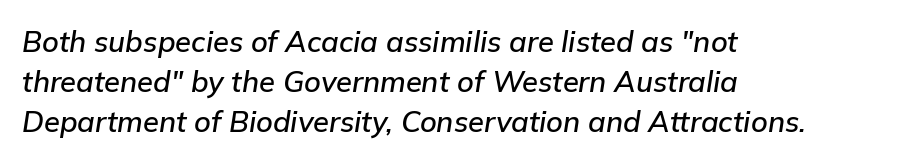
{"italic": "yes", "lean": "right", "slant_degrees": 9, "width": "normal", "stroke_contrast": "low", "x_height": "medium", "monospaced": "no", "underline": "no", "align": "left", "line_spacing": "normal", "line_spacing_ratio": 1.38, "letter_spacing": "normal", "letter_spacing_em": 0.0, "glyph_px": 29}
